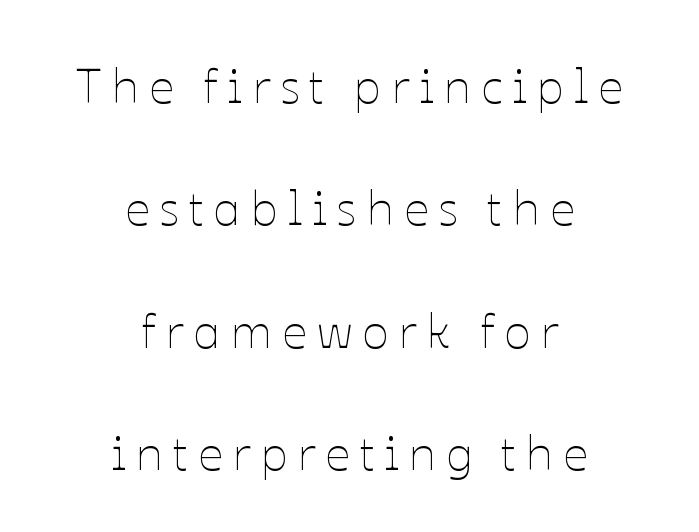
Q: Is the text bold? A: No.
Q: Is the text italic (slanted)? A: No, it is upright.
Q: Is the text underlined? A: No.
Q: How is the paragraph aligned? A: Centered.
Q: Is the spacing between letters normal or unusually wide? A: Unusually wide.
Q: Is the spacing between lines tight, normal or loose? A: Loose.
Q: Width (condensed, normal, or wide)? A: Normal.
Q: Stroke contrast? A: Low.
Q: x-height? A: Medium.
Q: Monospaced? A: No.
